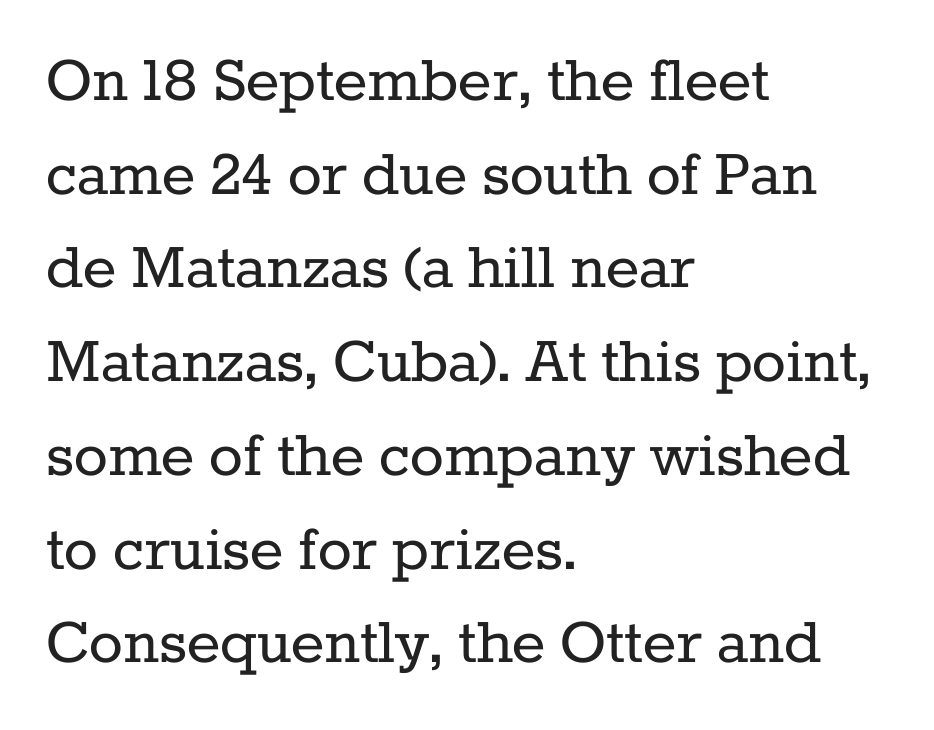
Students, observe: this is what conventionally led text looks like. The zone under the glyphs is completely vacant. Look at the tracking — it's just the regular setting, nothing added. Caption: multi-line text, flush left, ragged right. These lines were composed using upright roman letters.
